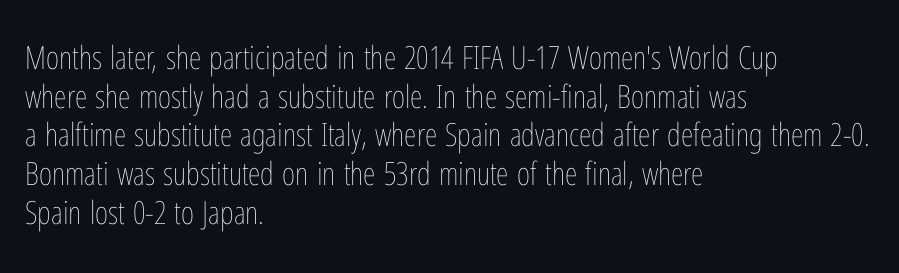
Quick note: underline off. Notice how the passage keeps a crisp vertical edge on the left only. Designer's note — italics off, roman on. The strokes carry an ordinary text weight at most. These lines are rendered in a variable-pitch font.
